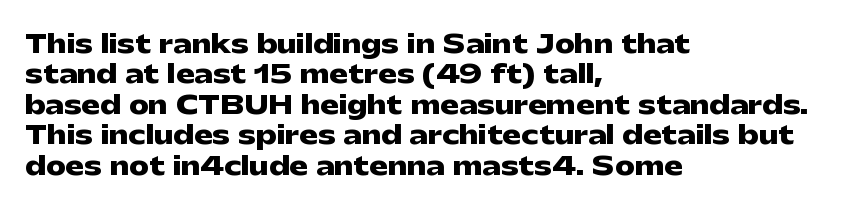
The image shows 25 px bold type, upright; set left-aligned, line spacing 1.22x, normal letter spacing, not underlined.
